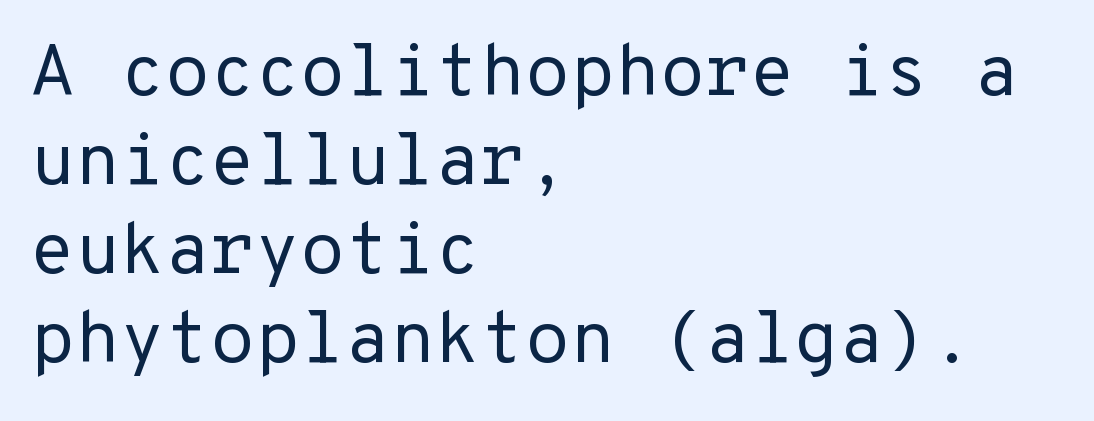
The image shows 73 px regular-weight sans-serif type, upright; set left-aligned, line spacing 1.22x, normal letter spacing, not underlined; low stroke contrast and a medium x-height.
